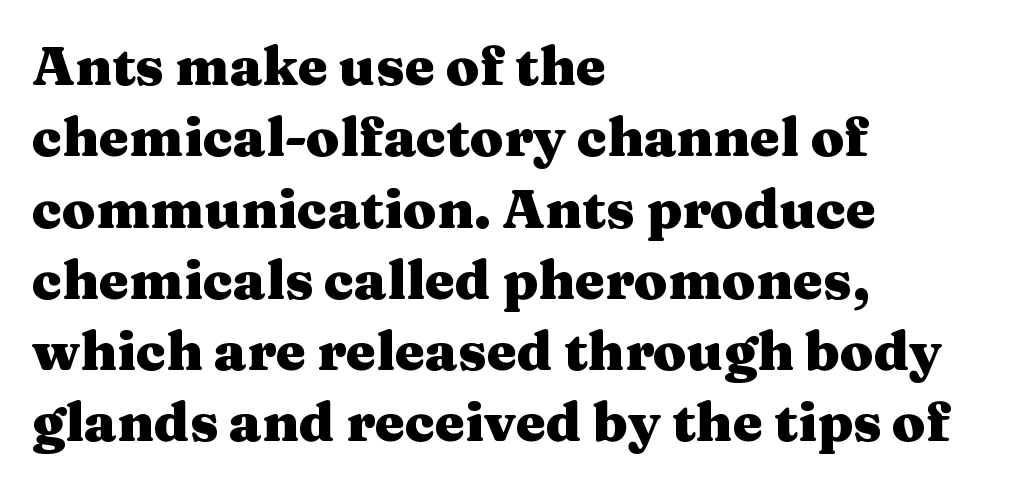
These lines stack with their left ends in a neat column. The passage shown stacks its lines at a standard gap. Summary of weight: heavy, a full bold. Posture: straight, roman, zero tilt.
